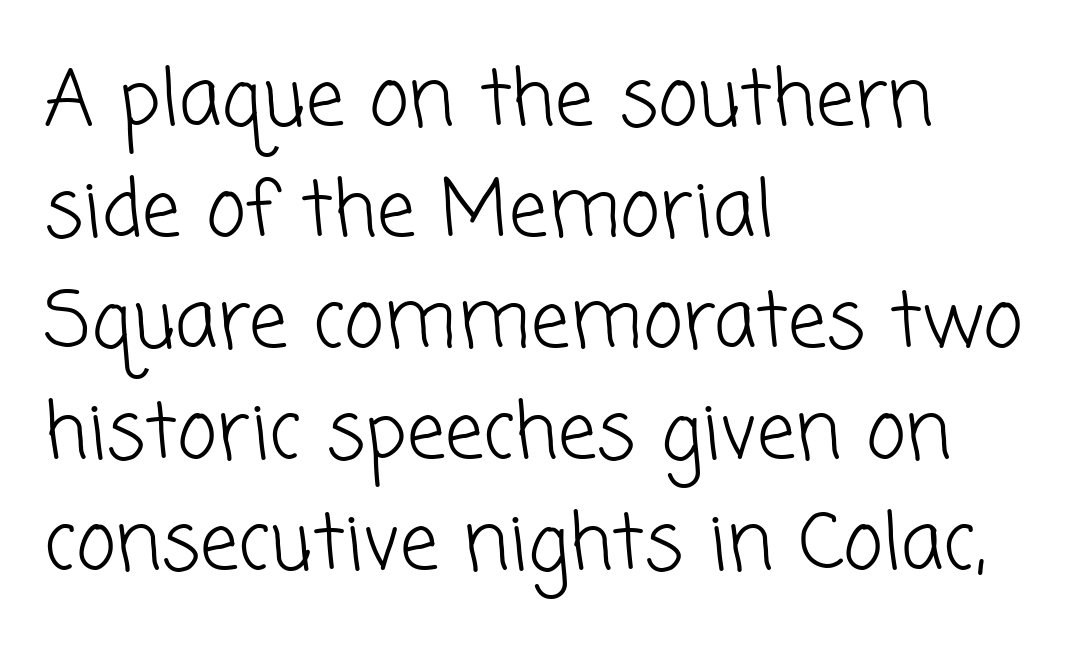
Summary of vertical rhythm: regular, with standard interline spacing. These lines are rendered in a variable-pitch font. Left-aligned paragraph, ragged on the right. Unlike a traditional serif, this face leaves its strokes unadorned. Honestly, the letter spacing is just normal — you wouldn't notice it.
